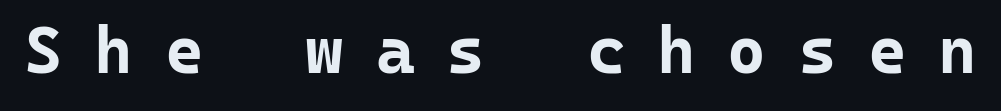
{"serif": "no", "italic": "no", "bold": "yes", "weight": "bold", "width": "normal", "stroke_contrast": "low", "x_height": "medium", "monospaced": "yes", "underline": "no", "letter_spacing": "wide", "letter_spacing_em": 0.48, "glyph_px": 66}
